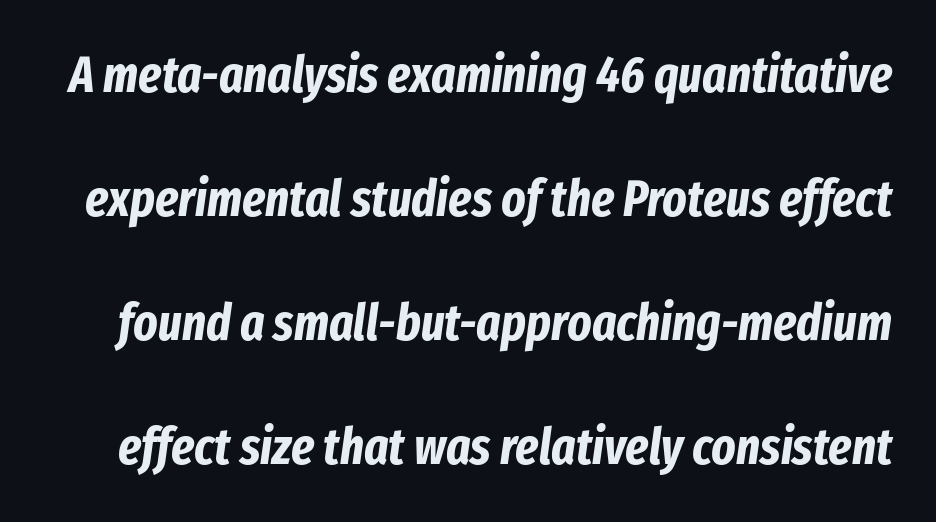
{"italic": "yes", "lean": "right", "slant_degrees": 8, "bold": "yes", "weight": "bold", "width": "condensed", "stroke_contrast": "low", "x_height": "medium", "monospaced": "no", "underline": "no", "line_spacing": "loose", "line_spacing_ratio": 2.43, "letter_spacing": "normal", "letter_spacing_em": 0.0, "glyph_px": 51}
